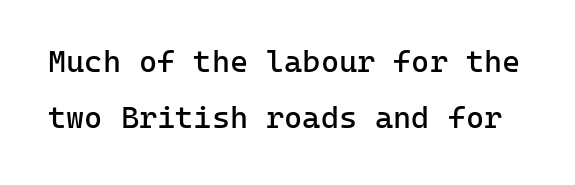
The image shows 31 px regular-weight sans-serif type, upright, monospaced; set line spacing 1.81x, normal letter spacing, not underlined; low stroke contrast and a medium x-height.
